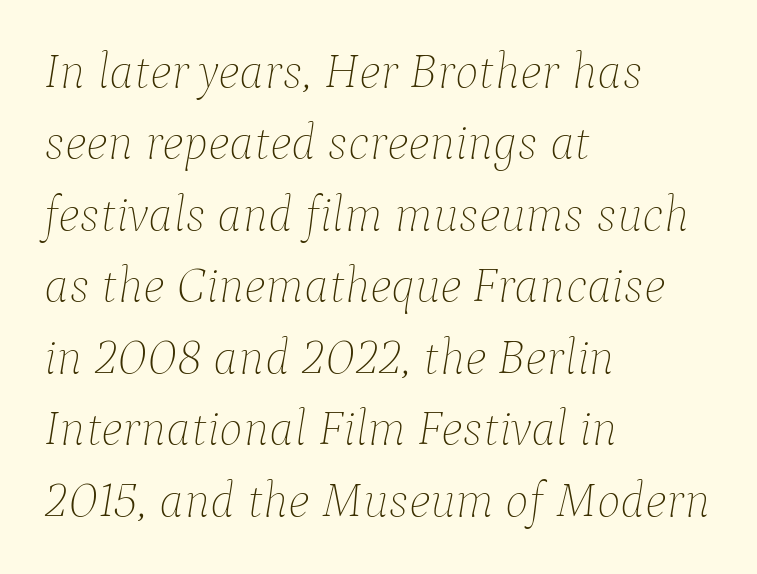
{"italic": "yes", "lean": "right", "slant_degrees": 9, "bold": "no", "weight": "thin", "width": "normal", "stroke_contrast": "low", "x_height": "medium", "monospaced": "no", "underline": "no", "align": "left", "line_spacing": "normal", "line_spacing_ratio": 1.43, "letter_spacing": "normal", "letter_spacing_em": 0.0, "glyph_px": 50}
